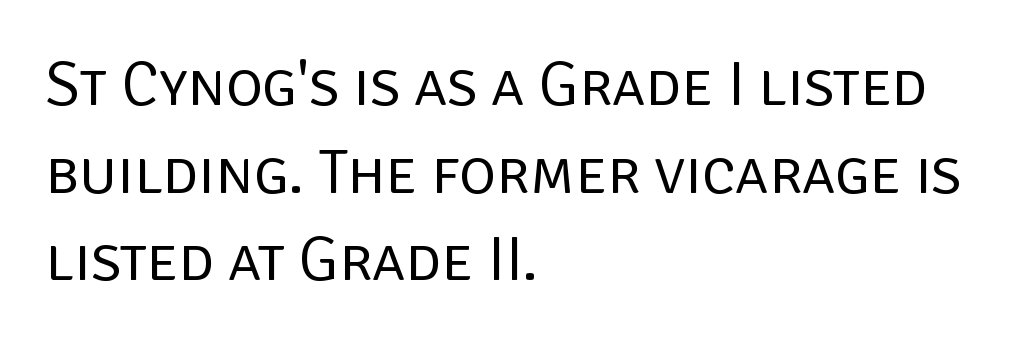
{"serif": "no", "italic": "no", "bold": "no", "weight": "regular", "width": "normal", "stroke_contrast": "low", "x_height": "large", "monospaced": "no", "underline": "no", "align": "left", "line_spacing": "normal", "line_spacing_ratio": 1.39, "letter_spacing": "normal", "letter_spacing_em": 0.0, "glyph_px": 63}
